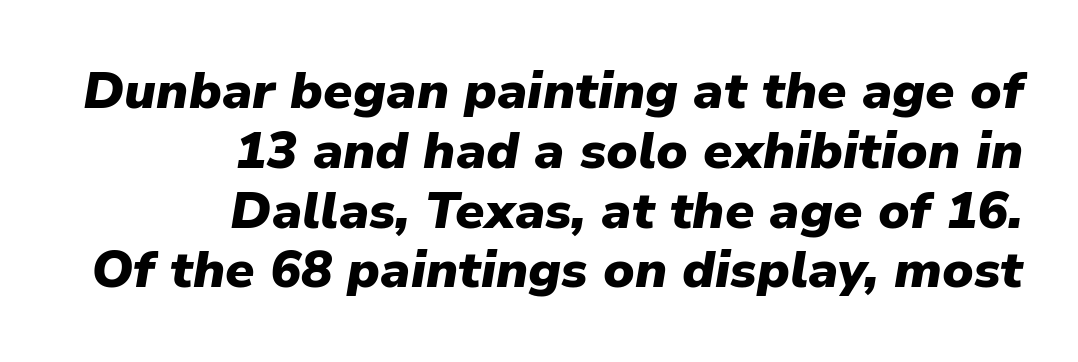
The tracking reads as untouched default to a designer's eye. Successive baselines arrive quickly, one right under another. The letters are bold, with thick, heavy strokes. This sample uses an oblique cut, with every glyph tilted off the vertical. No word sits above an underline. These lines are rendered in a variable-pitch font.
